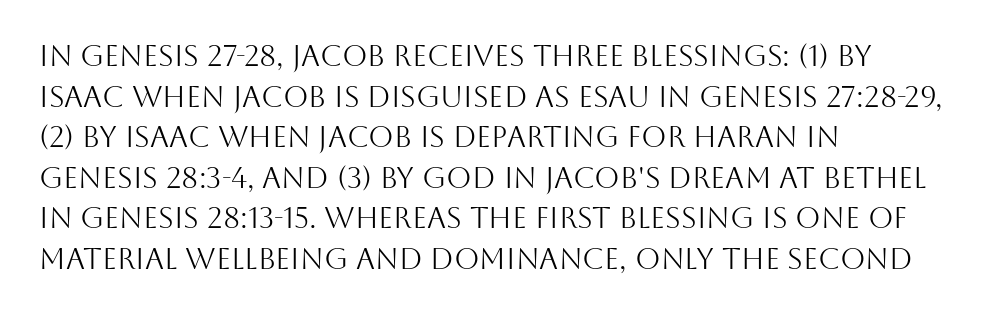
{"serif": "no", "italic": "no", "bold": "no", "weight": "light", "width": "normal", "stroke_contrast": "medium", "x_height": "large", "monospaced": "no", "underline": "no", "align": "left", "line_spacing": "normal", "line_spacing_ratio": 1.4, "letter_spacing": "normal", "letter_spacing_em": 0.0, "glyph_px": 29}
